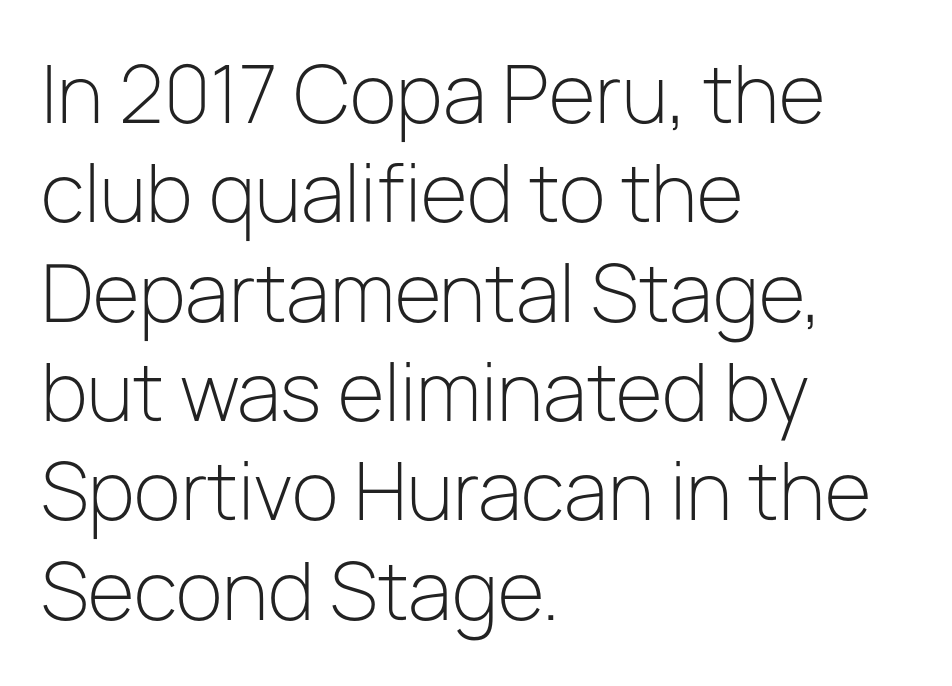
{"serif": "no", "italic": "no", "bold": "no", "weight": "light", "width": "normal", "stroke_contrast": "low", "x_height": "medium", "monospaced": "no", "underline": "no", "align": "left", "line_spacing": "normal", "line_spacing_ratio": 1.29, "letter_spacing": "normal", "letter_spacing_em": 0.0, "glyph_px": 77}
